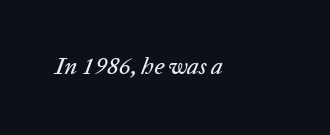
The image shows 24 px text type, italic (leaning right); set normal letter spacing, not underlined.
